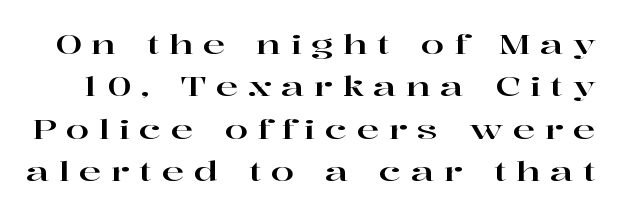
The image shows 27 px text type, upright; set normal line spacing (1.57x), unusually wide letter spacing (+0.35 em), not underlined.
